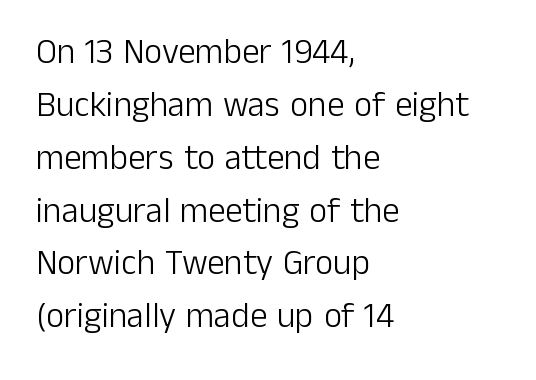
Italic: no, the glyphs are upright roman. Weight: in the light-to-regular range. Beneath every word, the page is bare. Default kerning and tracking; the words read as compact shapes. Compared with a centered layout, this one pins lines to the left instead.
